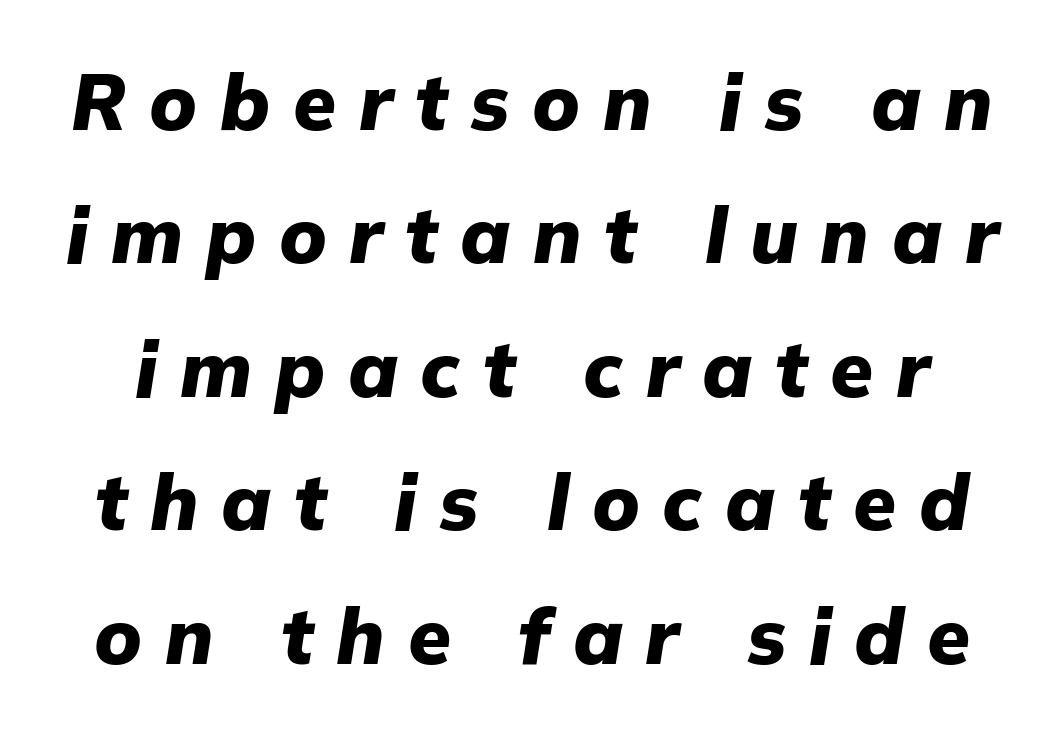
Is the type slanted? Yes — the strokes lean at a clear angle. Check the space under the baseline: it is left empty. The tracking jumps out immediately: characters are airy and widely separated. Emphasis by weight is at full strength: bold. Do the characters align in a grid? No, the font is proportional.
